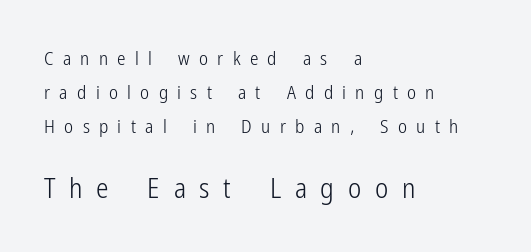
Each letter's strokes conclude bluntly, with no projecting serifs. A typesetter would call this proportional, since set widths differ per character. You get the small type first, then a jump to larger type. These lines are set flush left with a ragged right edge. The specimen omits any rule beneath the text block's lines. The face used here is rendered with a markedly widened letterfit.
